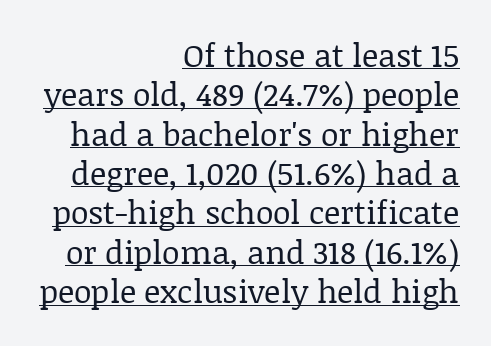
The image shows 32 px regular-weight serif type, upright; set right-aligned, line spacing 1.23x, normal letter spacing, underlined; low stroke contrast and a large x-height.
